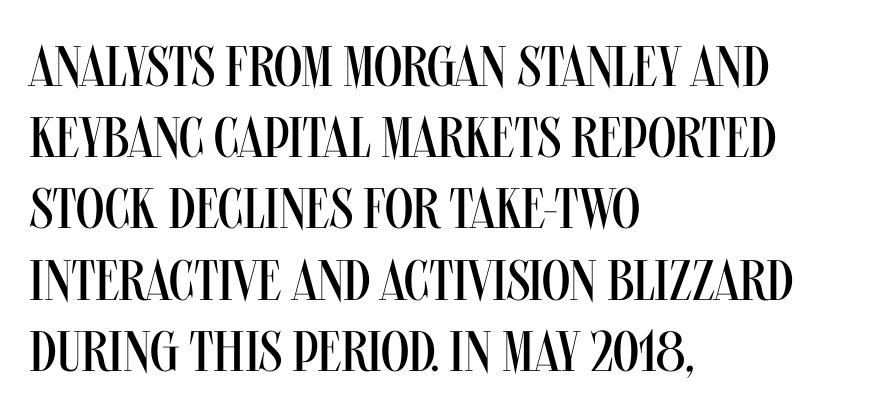
The type is set solid horizontally, with unmodified tracking. Bold? No — there's no thickening of the strokes. Compared with a centered layout, this one pins lines to the left instead. This is sans-serif lettering, the kind often seen on screens and signage. Does the lettering tilt? It doesn't — this is upright. The designer left line spacing at the default.
